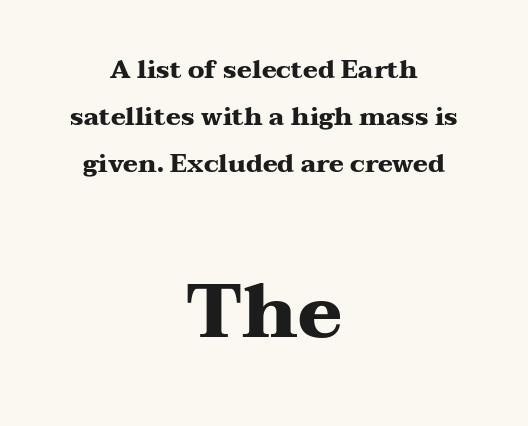
{"serif": "yes", "italic": "no", "bold": "yes", "weight": "heavy", "width": "wide", "stroke_contrast": "medium", "x_height": "medium", "monospaced": "no", "underline": "no", "align": "center", "line_spacing_ratio": 1.88, "letter_spacing": "normal", "letter_spacing_em": 0.0, "larger_block": "second", "size_ratio": 3.0, "glyph_px": 75}
